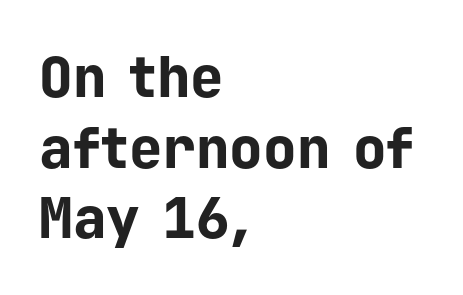
Typographic density is high because the face is bold. Spacing verdict: monospaced, one width for all characters. Evenly set lines give the paragraph a standard silhouette. Posture: straight, roman, zero tilt. The face used here is rendered with its standard letterfit. Any mark beneath the type? The region is blank.
